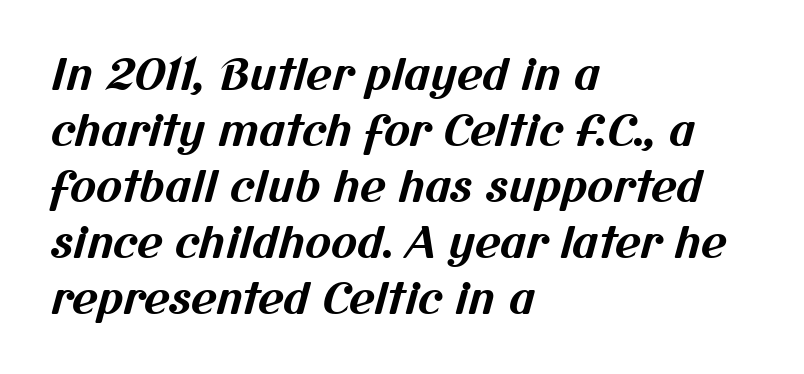
Q: Is the text bold? A: Yes.
Q: Is the typeface a serif or a sans-serif typeface? A: Sans-serif.
Q: Is the text underlined? A: No.
Q: How is the paragraph aligned? A: Left-aligned.
Q: Is the spacing between letters normal or unusually wide? A: Normal.
Q: Is the spacing between lines tight, normal or loose? A: Normal.
Q: Width (condensed, normal, or wide)? A: Normal.
Q: Stroke contrast? A: Medium.
Q: x-height? A: Medium.
Q: Monospaced? A: No.
